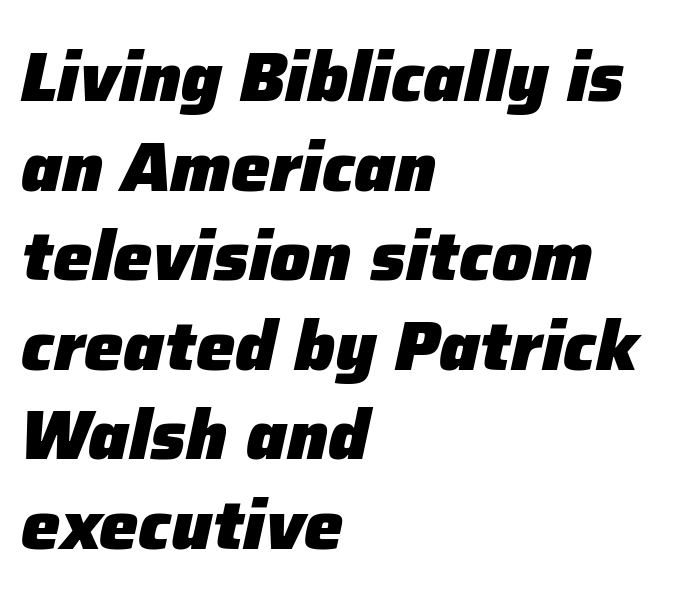
Q: Is the text bold? A: Yes.
Q: Is the text italic (slanted)? A: Yes, it leans right by about 12 degrees.
Q: Is the text underlined? A: No.
Q: How is the paragraph aligned? A: Left-aligned.
Q: Is the spacing between letters normal or unusually wide? A: Normal.
Q: Is the spacing between lines tight, normal or loose? A: Normal.
Q: Width (condensed, normal, or wide)? A: Normal.
Q: Stroke contrast? A: Low.
Q: x-height? A: Medium.
Q: Monospaced? A: No.
